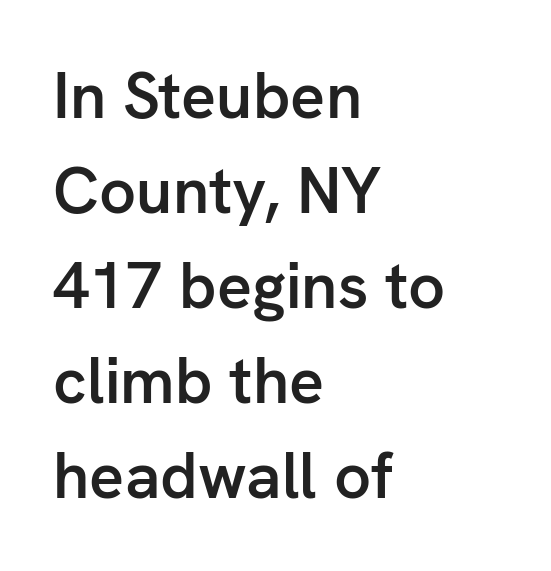
Q: Is the text bold? A: Semi-bold.
Q: Is the text italic (slanted)? A: No, it is upright.
Q: Is the typeface a serif or a sans-serif typeface? A: Sans-serif.
Q: Is the text underlined? A: No.
Q: How is the paragraph aligned? A: Left-aligned.
Q: Is the spacing between letters normal or unusually wide? A: Normal.
Q: Is the spacing between lines tight, normal or loose? A: Normal.
Q: Width (condensed, normal, or wide)? A: Normal.
Q: Stroke contrast? A: Low.
Q: x-height? A: Medium.
Q: Monospaced? A: No.
